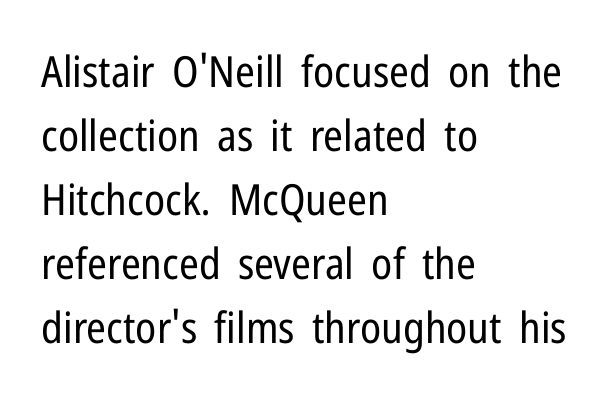
The image shows 43 px regular-weight, condensed sans-serif type, upright; set left-aligned, normal line spacing (1.49x), normal letter spacing, not underlined; low stroke contrast and a medium x-height.
